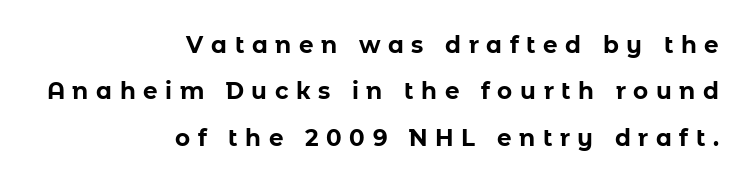
Q: Is the text bold? A: Yes.
Q: Is the text italic (slanted)? A: No, it is upright.
Q: Is the text underlined? A: No.
Q: How is the paragraph aligned? A: Right-aligned.
Q: Is the spacing between letters normal or unusually wide? A: Unusually wide.
Q: Is the spacing between lines tight, normal or loose? A: Loose.
